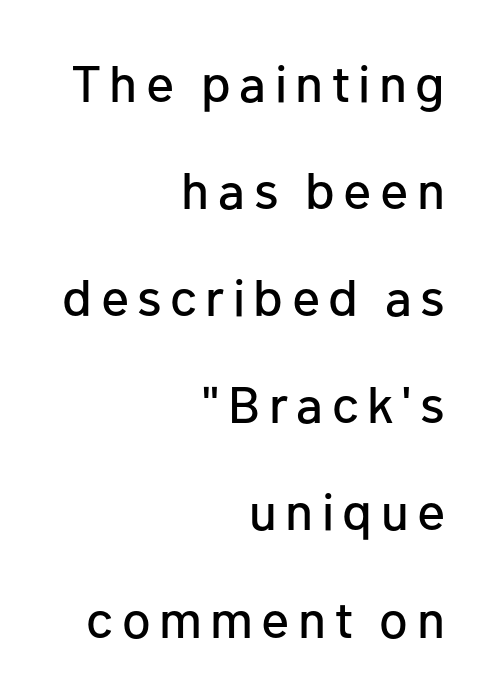
{"serif": "no", "italic": "no", "width": "normal", "stroke_contrast": "low", "x_height": "medium", "monospaced": "no", "underline": "no", "align": "right", "line_spacing": "loose", "line_spacing_ratio": 2.06, "glyph_px": 52}
